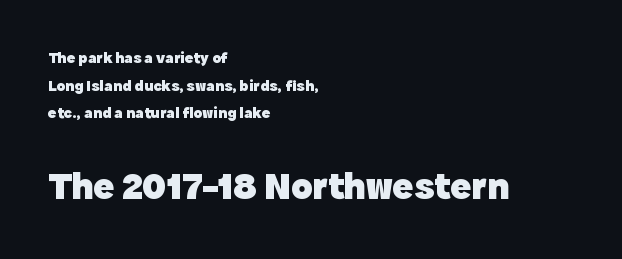
Q: Is the text bold? A: Yes.
Q: Is the text italic (slanted)? A: No, it is upright.
Q: Is the typeface a serif or a sans-serif typeface? A: Sans-serif.
Q: Is the text underlined? A: No.
Q: How is the paragraph aligned? A: Left-aligned.
Q: Is the spacing between letters normal or unusually wide? A: Normal.
Q: Which block of text is set in a larger size, the first (top) or the second (bottom)? A: The second (bottom) one.
Q: Width (condensed, normal, or wide)? A: Normal.
Q: x-height? A: Medium.
Q: Monospaced? A: No.
